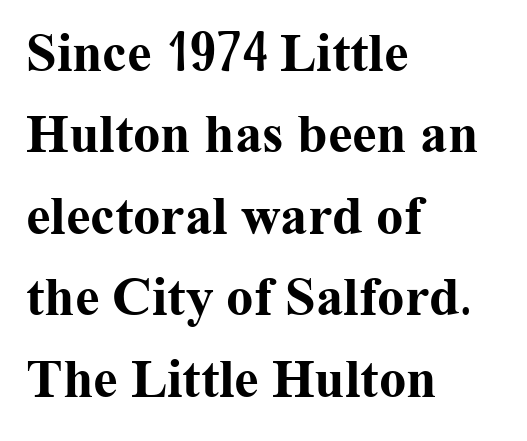
{"serif": "yes", "italic": "no", "bold": "yes", "weight": "bold", "width": "normal", "stroke_contrast": "medium", "x_height": "medium", "monospaced": "no", "underline": "no", "align": "left", "line_spacing": "normal", "line_spacing_ratio": 1.48, "letter_spacing": "normal", "letter_spacing_em": 0.0, "glyph_px": 55}
